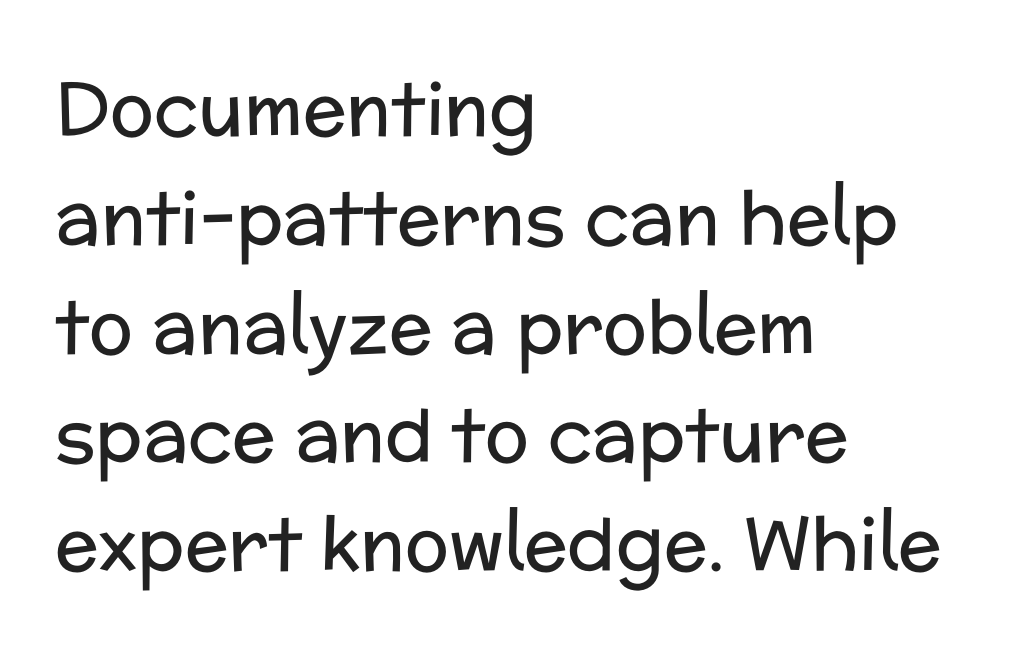
The image shows 73 px regular-weight sans-serif type, upright; set left-aligned, normal line spacing (1.49x), normal letter spacing, not underlined; low stroke contrast and a medium x-height.
